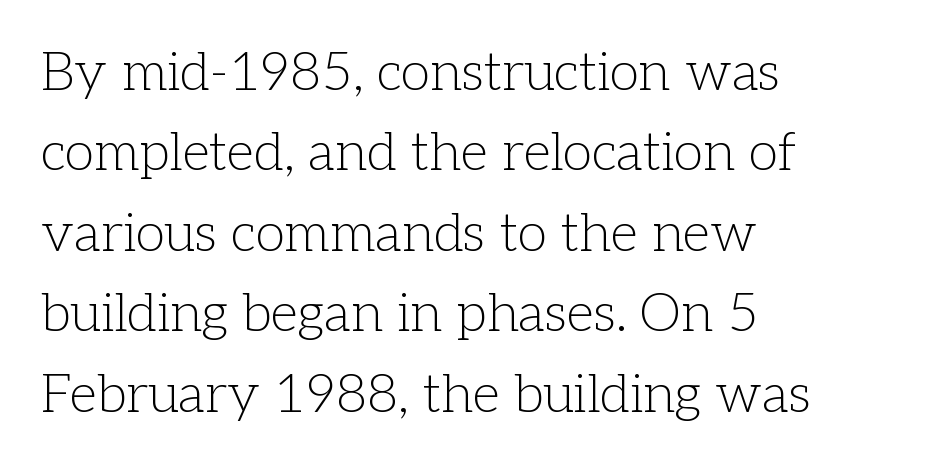
{"serif": "yes", "italic": "no", "bold": "no", "weight": "light", "width": "normal", "stroke_contrast": "low", "x_height": "medium", "monospaced": "no", "underline": "no", "align": "left", "line_spacing": "normal", "line_spacing_ratio": 1.49, "letter_spacing": "normal", "letter_spacing_em": 0.0, "glyph_px": 54}
